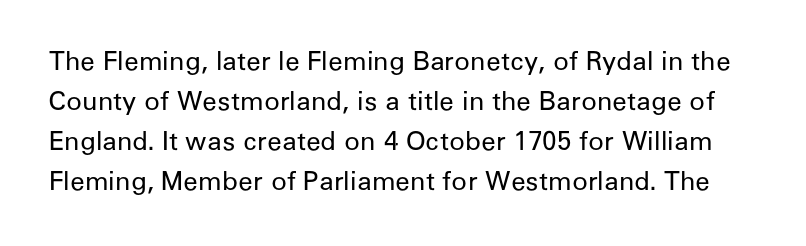
The image shows 26 px text type, upright; set normal line spacing (1.54x), normal letter spacing, not underlined.
